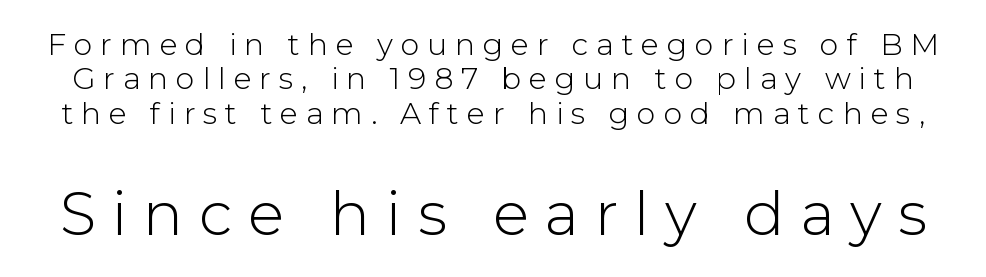
Character widths vary here, with narrow letters taking less room than wide ones. Posture: vertical. The area under the type is left untouched. The designer dialed line spacing down below the default. Stroke terminals: plain, sans-serif. Top chunk: small. Bottom chunk: large.
